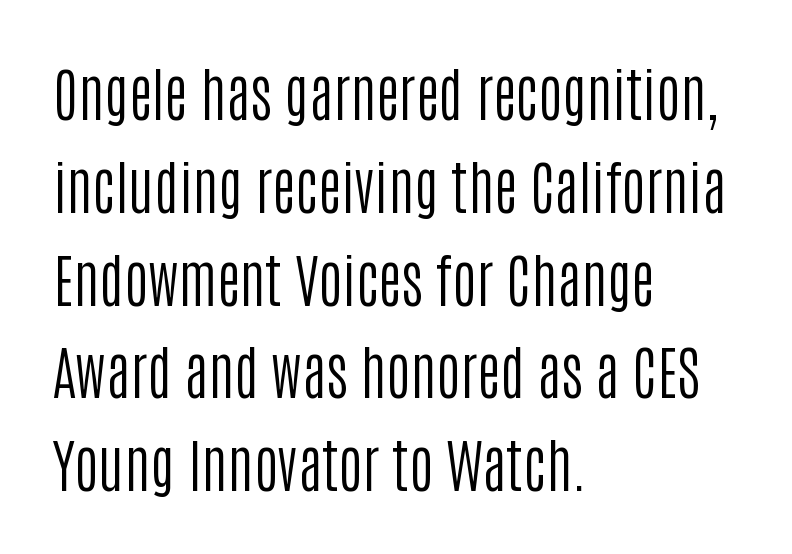
Examine the stroke ends and you'll find no serifs. Caption: face not bold, strokes unweighted. Characters follow at the spacing the type designer built in. Does the lettering tilt? It doesn't — this is upright.
